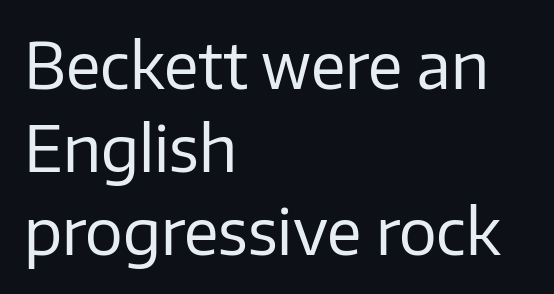
Teacher's note: observe the even left margin — that is flush-left alignment. A roman cut, with each character standing at attention. Just letters on the line, the space beneath them empty. Letter spacing: default.
